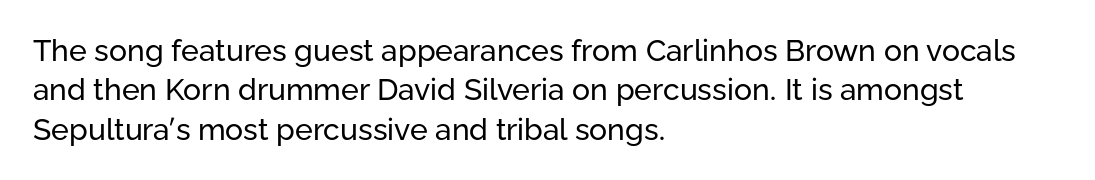
{"serif": "no", "italic": "no", "bold": "no", "weight": "regular", "width": "normal", "stroke_contrast": "low", "x_height": "medium", "monospaced": "no", "underline": "no", "align": "left", "line_spacing": "normal", "line_spacing_ratio": 1.31, "letter_spacing": "normal", "letter_spacing_em": 0.0, "glyph_px": 30}
